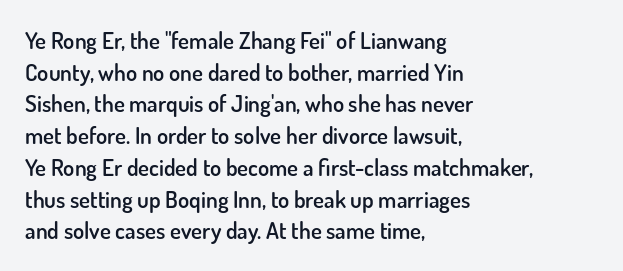
Q: Is the text bold? A: Semi-bold.
Q: Is the text italic (slanted)? A: No, it is upright.
Q: Is the text underlined? A: No.
Q: How is the paragraph aligned? A: Left-aligned.
Q: Is the spacing between letters normal or unusually wide? A: Normal.
Q: Is the spacing between lines tight, normal or loose? A: Normal.
